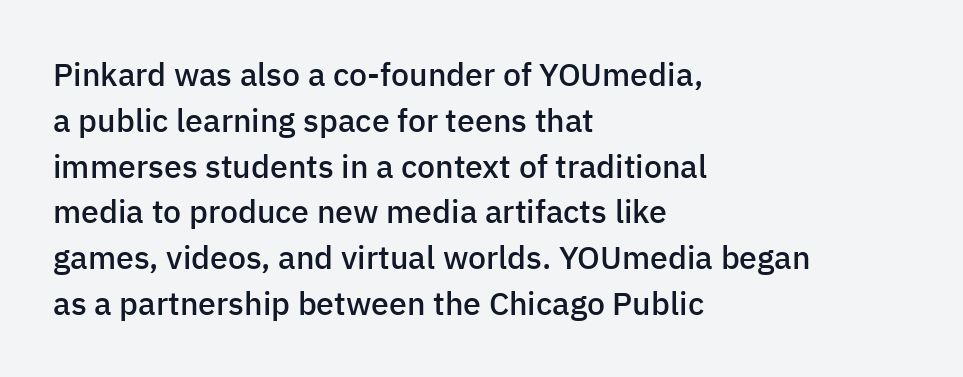
Regular leading. The face used here is proportionally spaced, like ordinary book or web type. A clean baseline with only descenders dipping below it. All the whitespace from short lines collects on the right. You can tell from the bare stems that sans-serif type was used. Tracking here is standard; glyphs follow each other at the usual distance.
